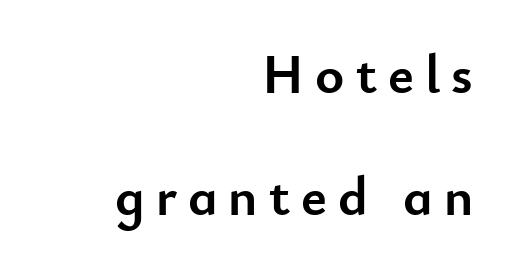
The image shows 55 px semibold sans-serif type, upright; set right-aligned, loose line spacing (2.21x), unusually wide letter spacing (+0.2 em), not underlined; low stroke contrast and a small x-height.
